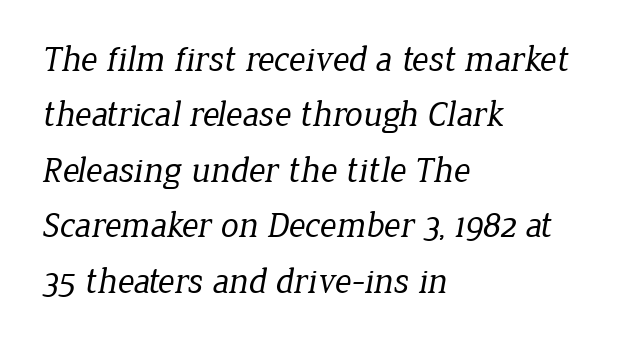
Check under the words: just untouched page. The characters are drawn with everyday or finer stroke widths. Regarding leading, the lines here are spaced in the standard way. Is this a fixed-width face? No — the glyphs have proportional, varying widths. Compared with a centered layout, this one pins lines to the left instead.
